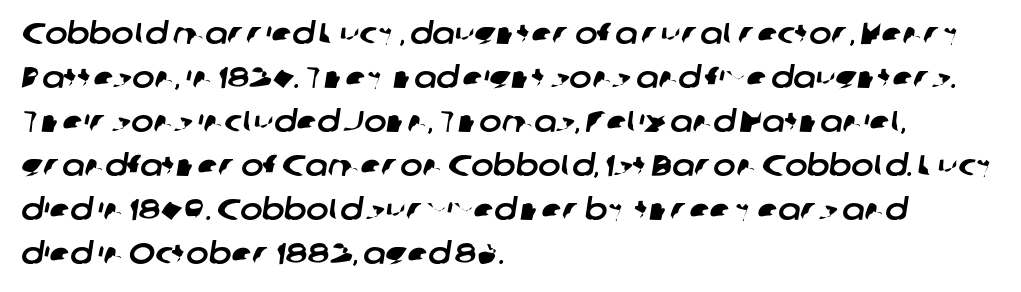
The image shows 30 px sans-serif type; set left-aligned, normal line spacing (1.47x), normal letter spacing, not underlined; low stroke contrast and a medium x-height.
